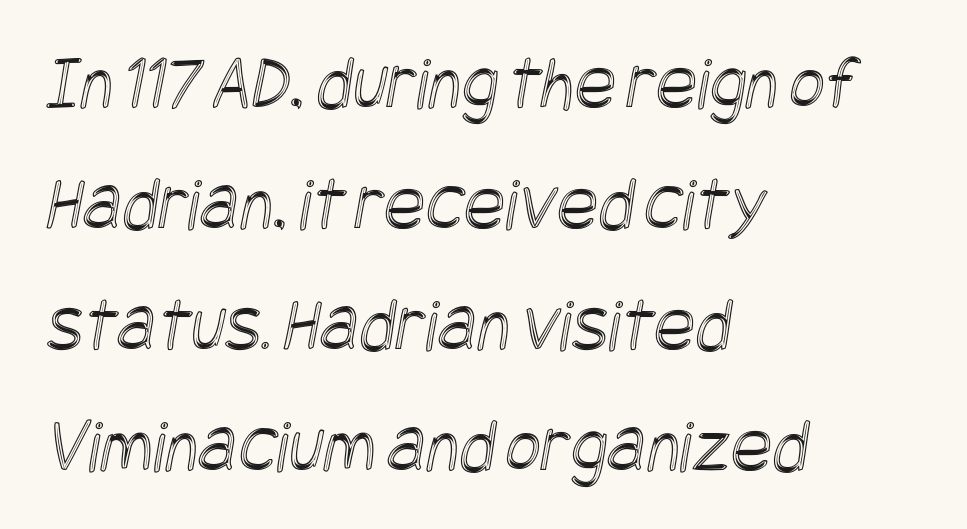
Characters follow at the spacing the type designer built in. The setting favours the left margin, as ordinary paragraphs usually do. Quick note: underline off. Rows of type keep a routine distance in the vertical direction.
